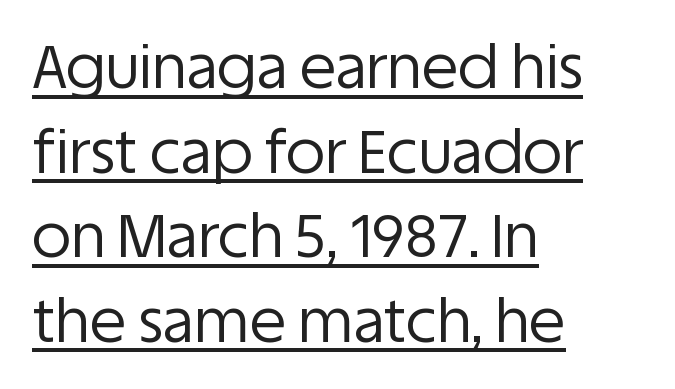
Q: Is the text bold? A: No.
Q: Is the text italic (slanted)? A: No, it is upright.
Q: Is the typeface a serif or a sans-serif typeface? A: Sans-serif.
Q: Is the text underlined? A: Yes.
Q: How is the paragraph aligned? A: Left-aligned.
Q: Is the spacing between letters normal or unusually wide? A: Normal.
Q: Is the spacing between lines tight, normal or loose? A: Normal.
Q: Width (condensed, normal, or wide)? A: Normal.
Q: Stroke contrast? A: Low.
Q: x-height? A: Large.
Q: Monospaced? A: No.
